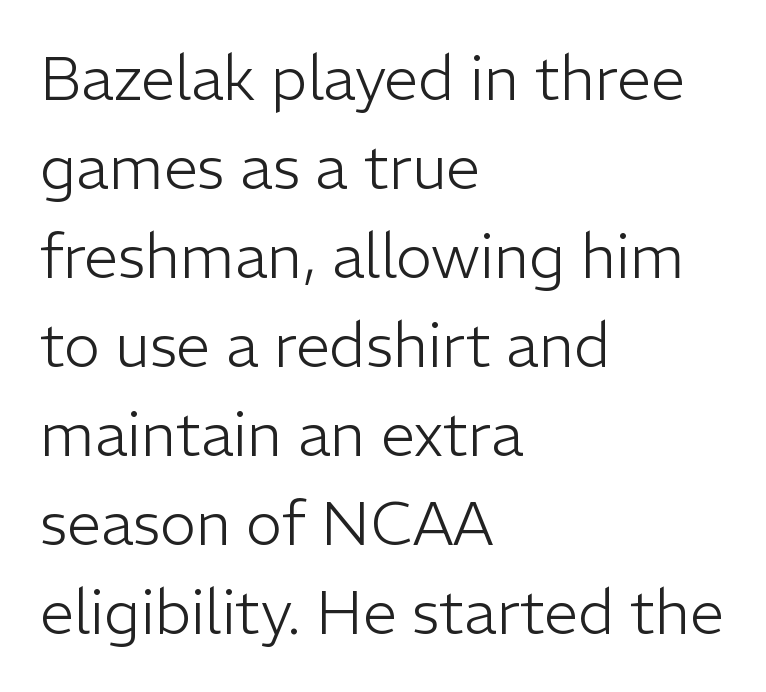
Compared with typical body copy, the letter spacing here is the same. The rendering uses natural spacing where letterforms have individual widths. Notice how the passage keeps a crisp vertical edge on the left only. Quick note: interline space is typical. This is the regular roman posture of the typeface.
